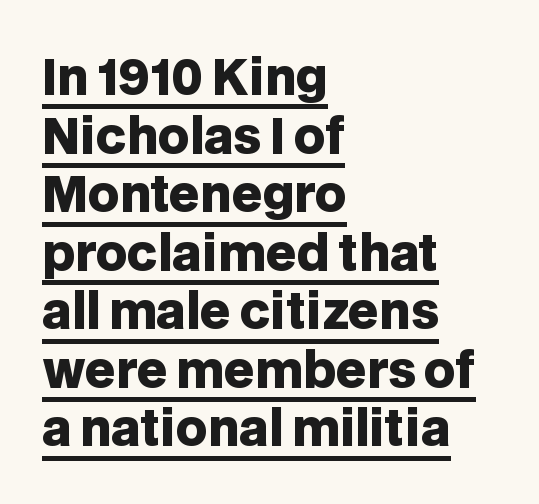
Q: Is the text bold? A: Yes.
Q: Is the text italic (slanted)? A: No, it is upright.
Q: Is the typeface a serif or a sans-serif typeface? A: Sans-serif.
Q: Is the text underlined? A: Yes.
Q: How is the paragraph aligned? A: Left-aligned.
Q: Is the spacing between letters normal or unusually wide? A: Normal.
Q: Width (condensed, normal, or wide)? A: Normal.
Q: Stroke contrast? A: Low.
Q: x-height? A: Large.
Q: Monospaced? A: No.
